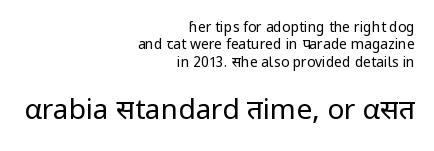
{"serif": "no", "italic": "no", "bold": "no", "weight": "regular", "width": "normal", "stroke_contrast": "low", "x_height": "medium", "monospaced": "no", "underline": "no", "align": "right", "line_spacing_ratio": 1.24, "letter_spacing": "normal", "letter_spacing_em": 0.0, "larger_block": "second", "size_ratio": 2.0, "glyph_px": 28}
